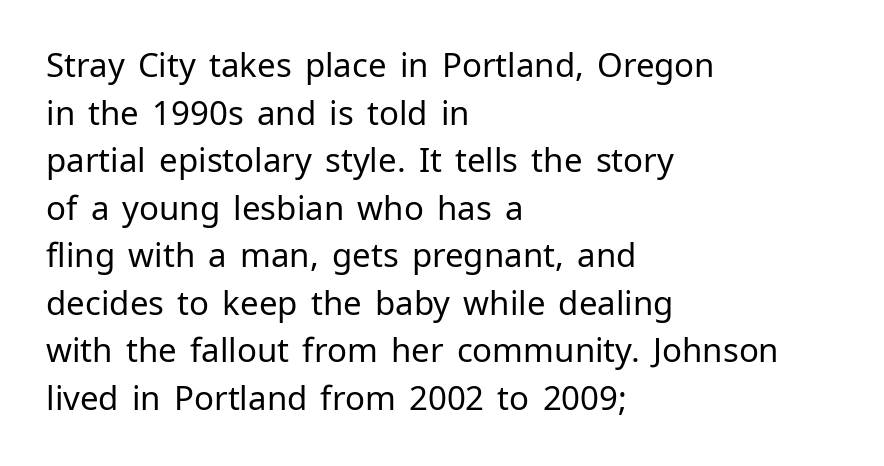
Examine the stroke ends and you'll find no serifs. You could call the tracking neutral — neither tight nor loose. Looks like regular typesetting: each glyph gets only the width it needs. The strokes carry an ordinary text weight at most. The lettering holds an erect, upright posture throughout. In terms of leading, this rendering sits right in the middle.
